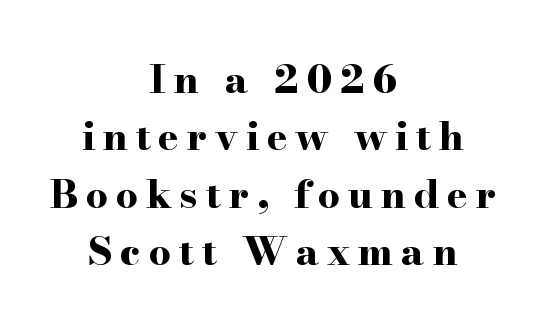
How are the letters spaced? Widely, with obvious added tracking. Looks like regular typesetting: each glyph gets only the width it needs. Teacher's note: observe the equal gaps on both sides — that is centered alignment. It's the straight-up-and-down kind of type. Baseline-to-baseline distance is the conventional proportion of letter height. How heavy is the stroke? Heavy — this is a bold.
